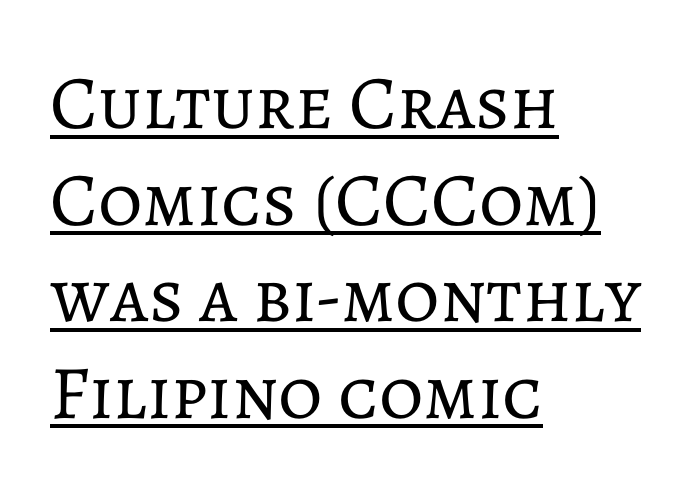
The image shows 76 px regular-weight type, upright; set left-aligned, normal line spacing (1.27x), normal letter spacing, underlined; low stroke contrast and a medium x-height.
